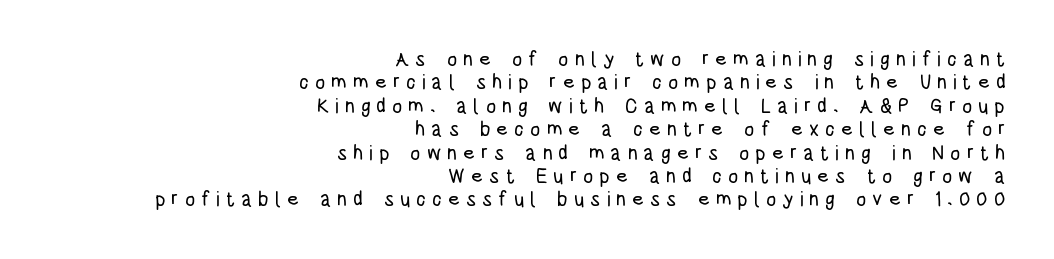
{"italic": "no", "underline": "no", "align": "right", "line_spacing_ratio": 1.17, "letter_spacing": "wide", "letter_spacing_em": 0.3, "glyph_px": 20}
